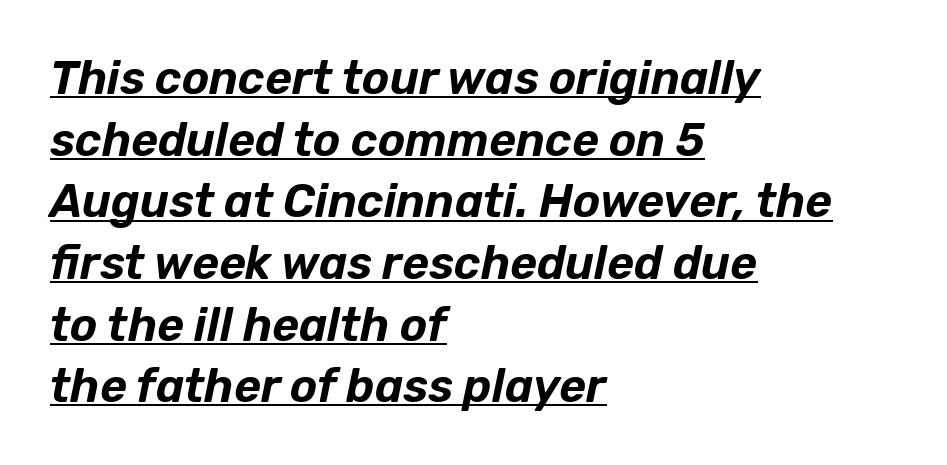
The image shows 46 px text type, italic (leaning right); set left-aligned, normal line spacing (1.34x), normal letter spacing, underlined; low stroke contrast and a medium x-height.
